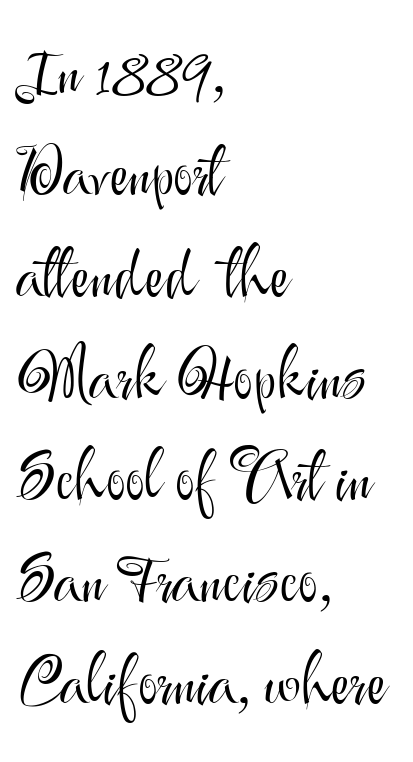
The typeface chosen for these lines omits serifs. The rendering uses natural spacing where letterforms have individual widths. Weight: in the light-to-regular range. Line spacing here is normal. Line starts are locked; line ends wander.
